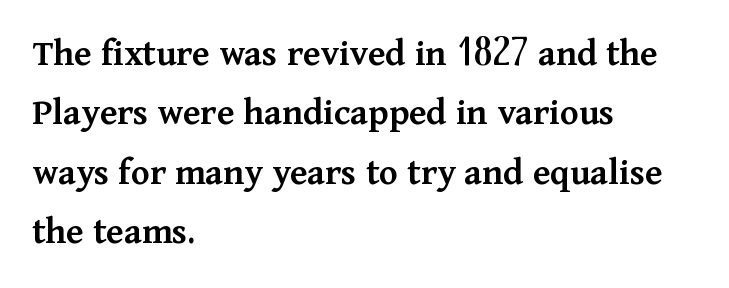
This is the in-between weight designers call semibold or demi. Here the designer chose a conventional face with non-uniform glyph widths. These lines are composed in type with serifs. Students, note that the glyphs here touch the page at normal intervals. The typesetter chose a ragged-right arrangement here.
